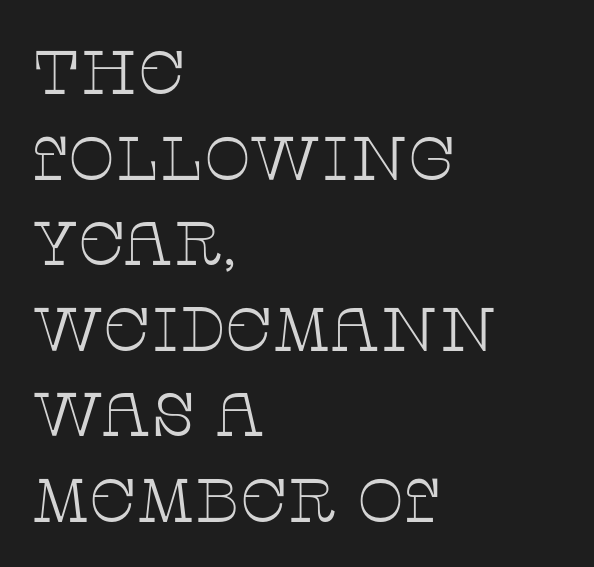
{"serif": "yes", "italic": "no", "bold": "no", "weight": "thin", "width": "wide", "stroke_contrast": "low", "x_height": "large", "monospaced": "no", "underline": "no", "align": "left", "line_spacing": "normal", "line_spacing_ratio": 1.38, "letter_spacing": "normal", "letter_spacing_em": 0.0, "glyph_px": 62}
